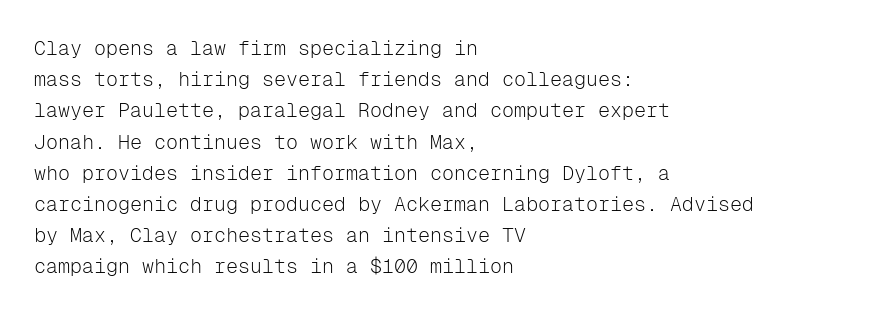
Between one letter and the next there's only the usual sliver of space. Letters rest on an invisible, unmarked baseline. Does the copy run flush right? No — it runs flush left. Nothing heavy about these letters — not bold at all.
